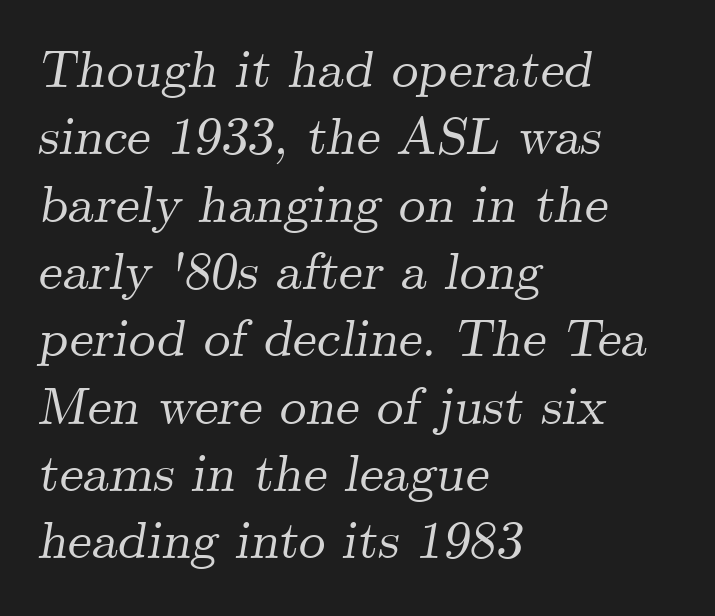
{"serif": "yes", "italic": "yes", "lean": "right", "slant_degrees": 9, "width": "normal", "stroke_contrast": "medium", "x_height": "small", "monospaced": "no", "underline": "no", "align": "left", "line_spacing": "normal", "line_spacing_ratio": 1.27, "letter_spacing": "normal", "letter_spacing_em": 0.0, "glyph_px": 53}
